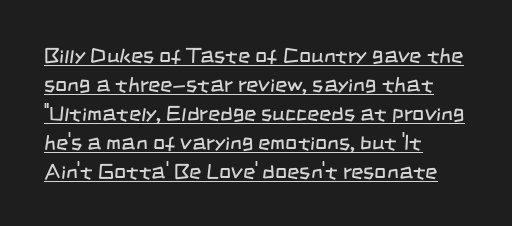
The image shows 21 px text type; set left-aligned, normal line spacing (1.38x), normal letter spacing, underlined.
